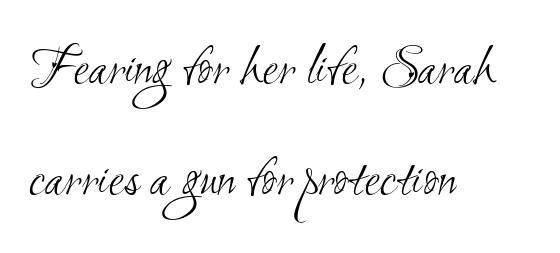
The image shows 58 px light, condensed sans-serif type; set left-aligned, loose line spacing (1.91x), normal letter spacing, not underlined; medium stroke contrast and a small x-height.
